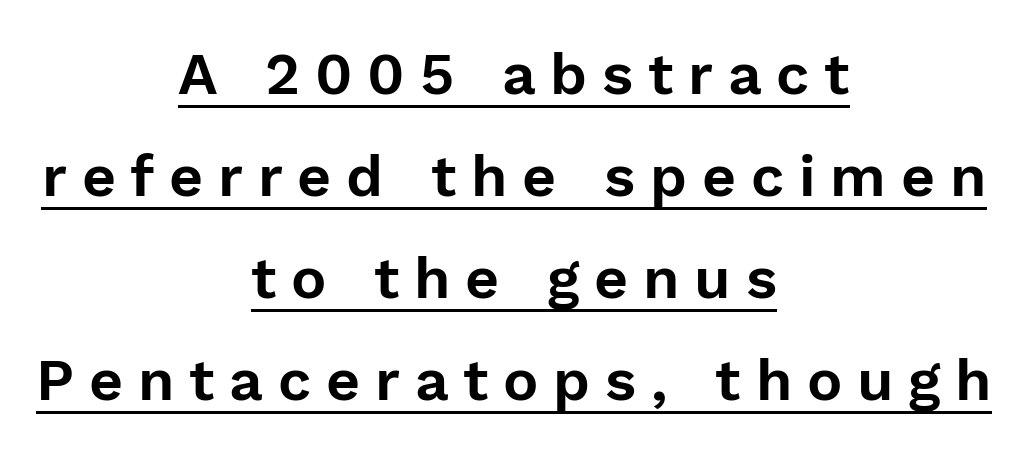
The image shows 59 px sans-serif type, upright; set centered, line spacing 1.73x, unusually wide letter spacing (+0.25 em), underlined; low stroke contrast and a medium x-height.
